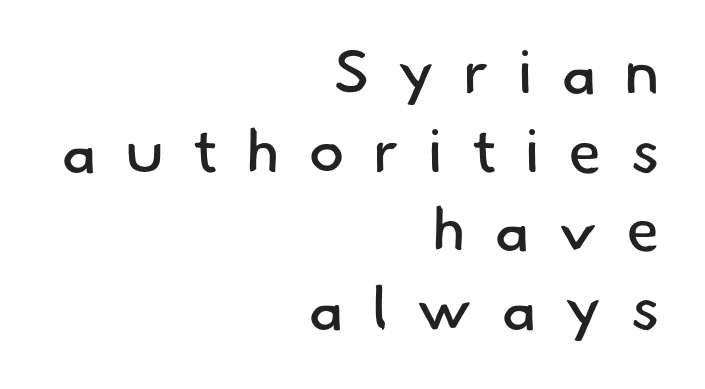
The image shows 61 px regular-weight sans-serif type; set right-aligned, normal line spacing (1.29x), unusually wide letter spacing (+0.46 em), not underlined; low stroke contrast and a small x-height.
